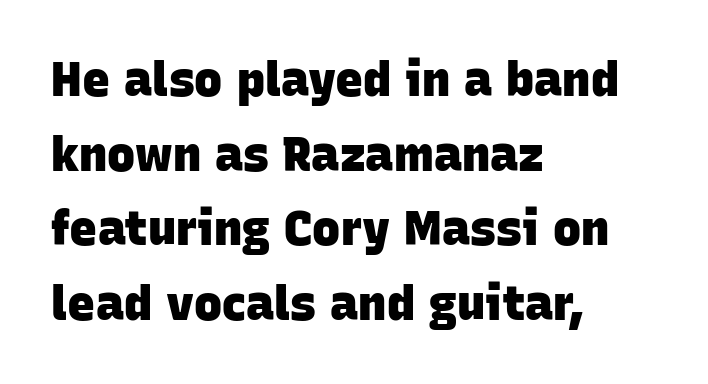
Heavy, bold letterforms. Leading: standard. This rendering features lettering with no underline. Each letter's strokes conclude bluntly, with no projecting serifs. Nothing unusual about the tracking: characters are spaced as the font intends.
